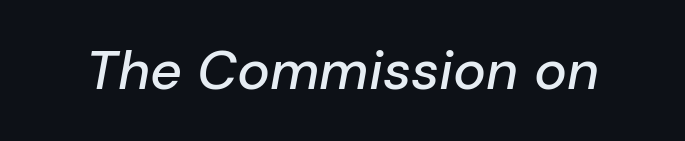
Q: Is the text italic (slanted)? A: Yes, it leans right by about 10 degrees.
Q: Is the text underlined? A: No.
Q: Is the spacing between letters normal or unusually wide? A: Normal.
Q: Width (condensed, normal, or wide)? A: Normal.
Q: Stroke contrast? A: Low.
Q: x-height? A: Medium.
Q: Monospaced? A: No.
